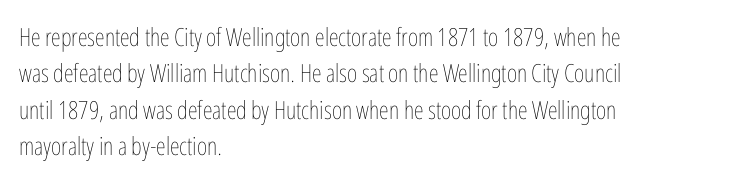
In terms of posture, this sample is upright. The passage shown has conventional tracking throughout. The zone under the glyphs is completely vacant. The lines are quadded left. These glyphs show unthickened strokes, regular width or finer. Rows of type keep a routine distance in the vertical direction.
